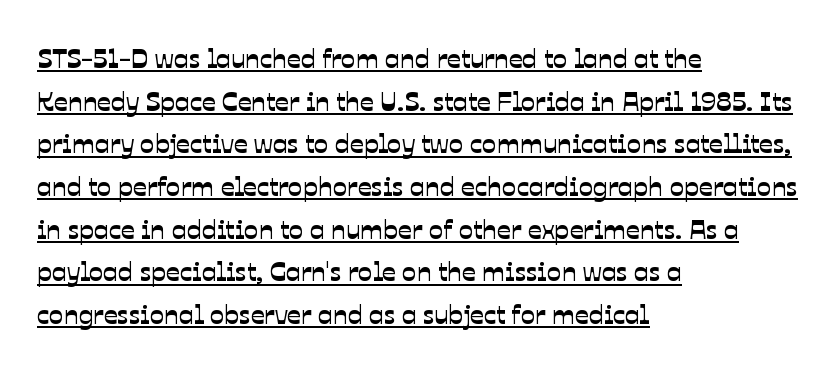
{"underline": "yes", "align": "left", "line_spacing": "normal", "line_spacing_ratio": 1.58, "letter_spacing": "normal", "letter_spacing_em": 0.0, "glyph_px": 27}
